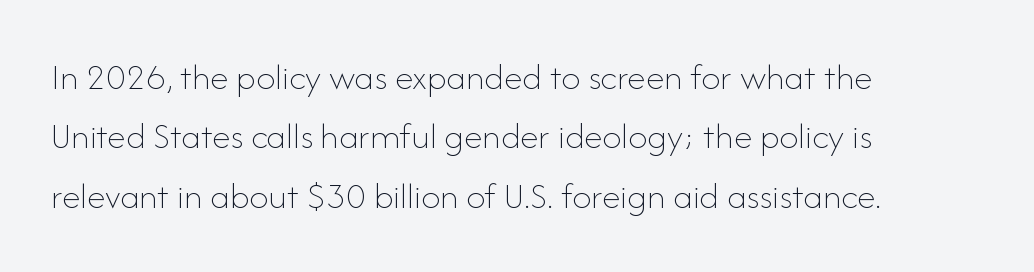
The image shows 38 px thin type, upright; set left-aligned, normal line spacing (1.56x), normal letter spacing, not underlined; low stroke contrast and a small x-height.
